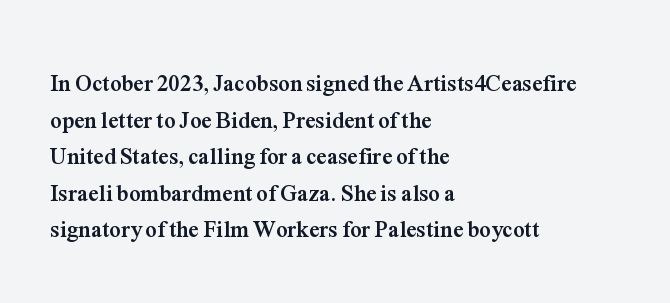
Visually the block forms a straight wall on the left and a jagged coastline on the right. The letters are bold, with thick, heavy strokes. The gap between lines stays unmarked. This sample keeps an unexceptional amount of space between lines. The horizontal fit of the characters is conventional and even. Vertical strokes here are truly vertical.
